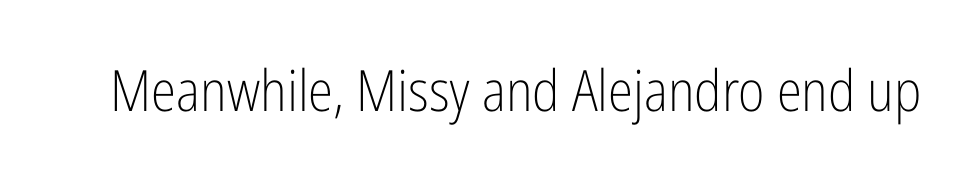
Q: Is the text bold? A: No.
Q: Is the text italic (slanted)? A: No, it is upright.
Q: Is the typeface a serif or a sans-serif typeface? A: Sans-serif.
Q: Is the text underlined? A: No.
Q: Is the spacing between letters normal or unusually wide? A: Normal.
Q: Width (condensed, normal, or wide)? A: Condensed.
Q: Stroke contrast? A: Low.
Q: x-height? A: Medium.
Q: Monospaced? A: No.
